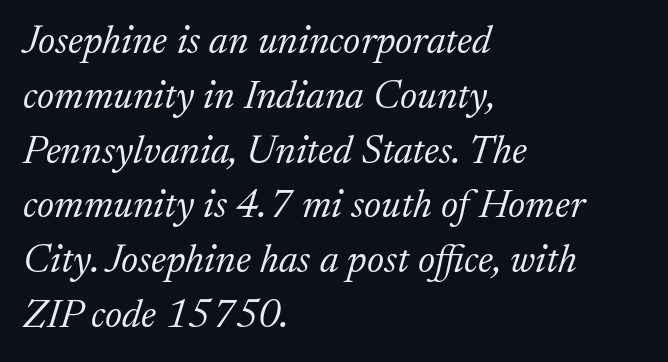
Q: Is the text bold? A: No.
Q: Is the text italic (slanted)? A: Yes, it leans right by about 17 degrees.
Q: Is the typeface a serif or a sans-serif typeface? A: Serif.
Q: Is the text underlined? A: No.
Q: How is the paragraph aligned? A: Left-aligned.
Q: Is the spacing between letters normal or unusually wide? A: Normal.
Q: Is the spacing between lines tight, normal or loose? A: Normal.
Q: Width (condensed, normal, or wide)? A: Normal.
Q: Stroke contrast? A: Low.
Q: x-height? A: Medium.
Q: Monospaced? A: No.
